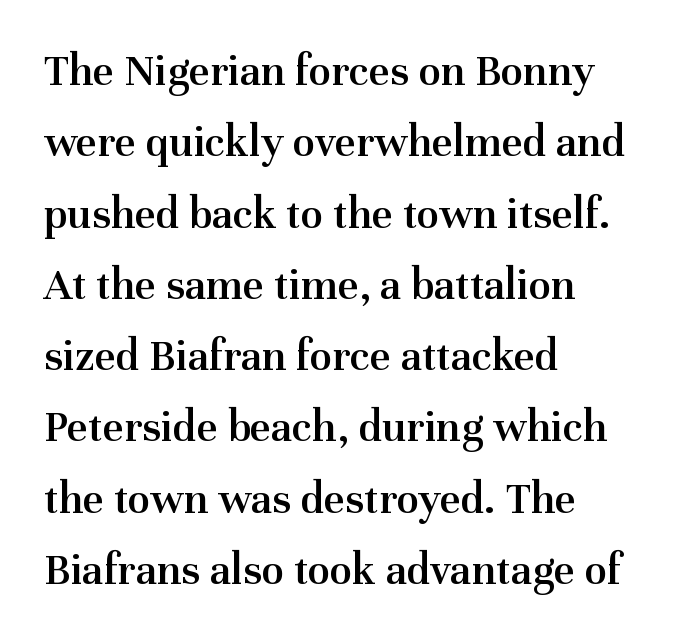
Q: Is the text bold? A: Semi-bold.
Q: Is the text italic (slanted)? A: No, it is upright.
Q: Is the typeface a serif or a sans-serif typeface? A: Serif.
Q: Is the text underlined? A: No.
Q: How is the paragraph aligned? A: Left-aligned.
Q: Is the spacing between letters normal or unusually wide? A: Normal.
Q: Is the spacing between lines tight, normal or loose? A: Normal.
Q: Width (condensed, normal, or wide)? A: Normal.
Q: Stroke contrast? A: Medium.
Q: x-height? A: Medium.
Q: Monospaced? A: No.
